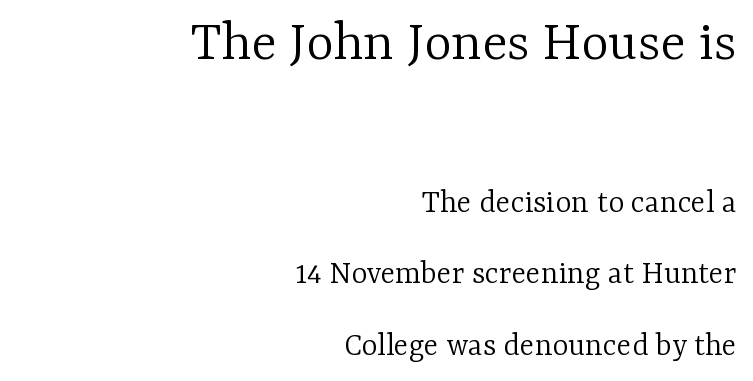
{"serif": "yes", "italic": "no", "bold": "no", "weight": "light", "width": "normal", "stroke_contrast": "low", "x_height": "medium", "monospaced": "no", "underline": "no", "align": "right", "line_spacing": "loose", "line_spacing_ratio": 2.1, "letter_spacing": "normal", "letter_spacing_em": 0.0, "larger_block": "first", "size_ratio": 1.74, "glyph_px": 59}
